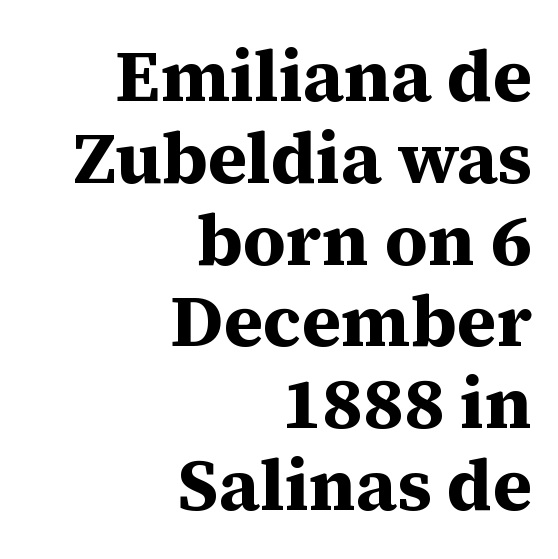
The passage shown is typeset with a serif family. These lines keep a tight, regular rhythm from letter to letter. Summary of weight: heavy, a full bold. These lines are rendered in a variable-pitch font. The lines are packed closely together with very little leading.
